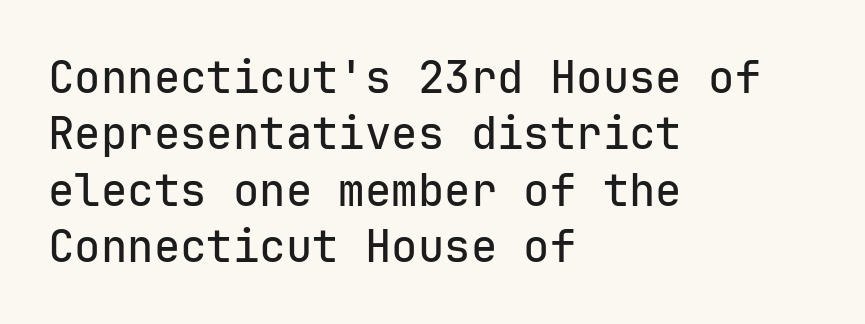
The passage shown stacks its lines at a standard gap. Clear beneath every line of the passage. Font category for this specimen: sans-serif. Each line starts at the same left margin while the right side varies. This is roman type, the default non-slanted kind. The line texture is even and compact thanks to regular tracking.
